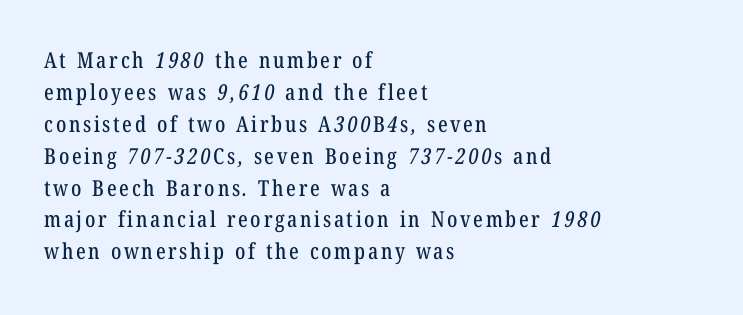
Is there much room between lines? A standard amount, neither cramped nor airy. Descender tails drop into unmarked territory. Alignment: flush left.
